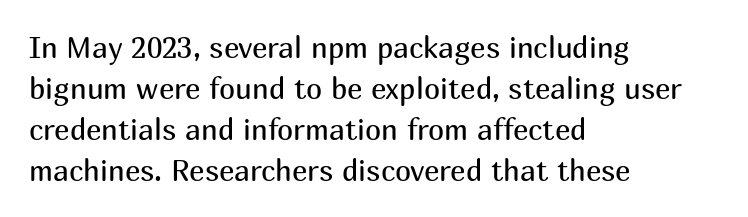
{"serif": "no", "italic": "no", "bold": "no", "weight": "regular", "width": "normal", "stroke_contrast": "medium", "x_height": "medium", "monospaced": "no", "underline": "no", "align": "left", "line_spacing": "normal", "line_spacing_ratio": 1.41, "letter_spacing": "normal", "letter_spacing_em": 0.0, "glyph_px": 29}
